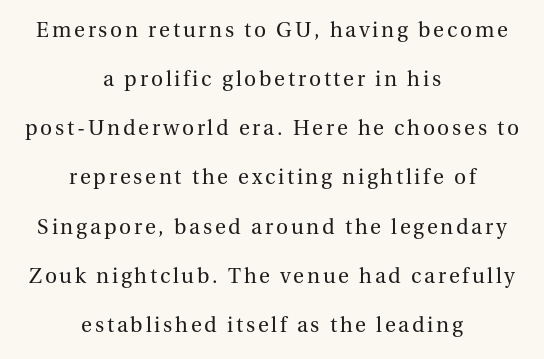
The image shows 21 px text type, upright; set centered, loose line spacing (2.34x), not underlined.
